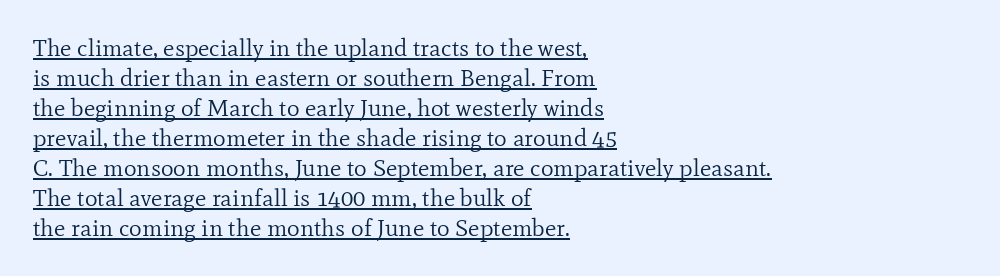
The image shows 24 px text type, upright; set left-aligned, normal line spacing (1.25x), normal letter spacing, underlined.
